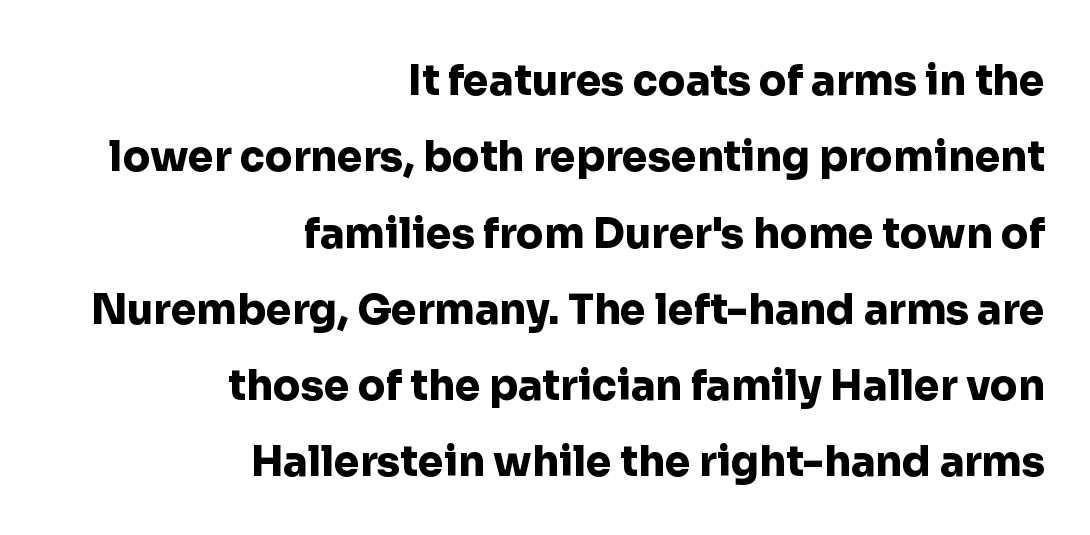
The image shows 41 px heavy sans-serif type, upright; set right-aligned, line spacing 1.86x, normal letter spacing, not underlined; low stroke contrast and a medium x-height.
